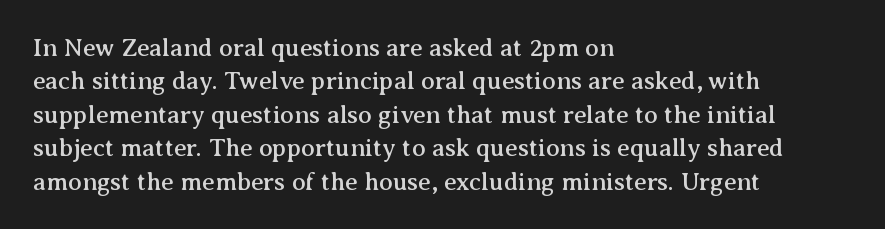
{"italic": "no", "underline": "no", "align": "left", "line_spacing": "normal", "line_spacing_ratio": 1.34, "letter_spacing": "normal", "letter_spacing_em": 0.0, "glyph_px": 25}
